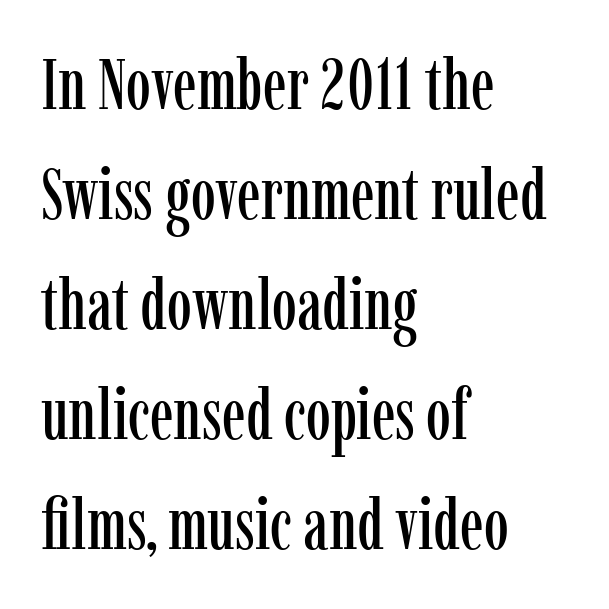
Q: Is the text italic (slanted)? A: No, it is upright.
Q: Is the typeface a serif or a sans-serif typeface? A: Serif.
Q: Is the text underlined? A: No.
Q: How is the paragraph aligned? A: Left-aligned.
Q: Is the spacing between letters normal or unusually wide? A: Normal.
Q: Is the spacing between lines tight, normal or loose? A: Normal.
Q: Width (condensed, normal, or wide)? A: Condensed.
Q: Stroke contrast? A: Low.
Q: x-height? A: Medium.
Q: Monospaced? A: No.
